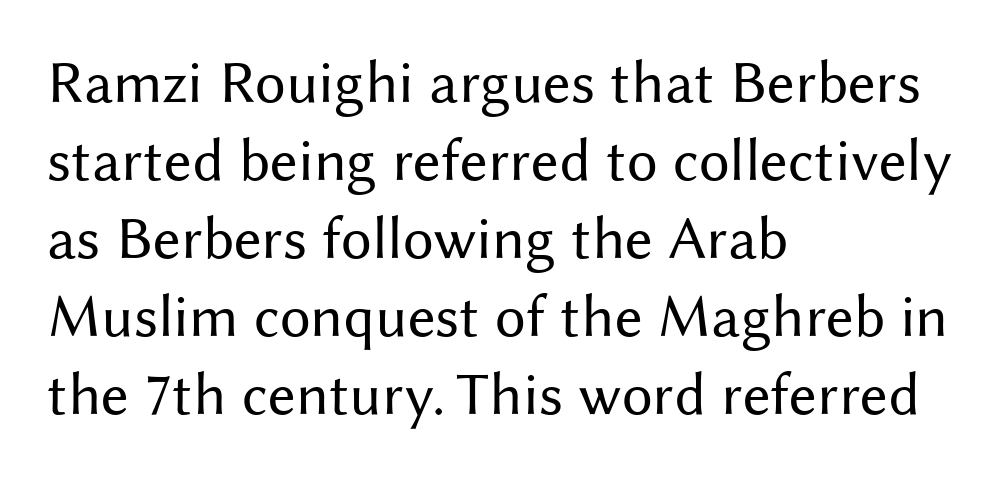
{"serif": "no", "italic": "no", "bold": "no", "weight": "regular", "width": "normal", "stroke_contrast": "medium", "x_height": "medium", "monospaced": "no", "underline": "no", "align": "left", "line_spacing": "normal", "line_spacing_ratio": 1.28, "letter_spacing": "normal", "letter_spacing_em": 0.0, "glyph_px": 61}
